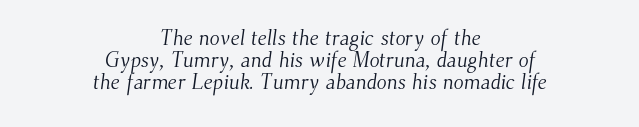
The image shows 21 px text type; set centered, tight line spacing (1.05x), normal letter spacing, not underlined.
